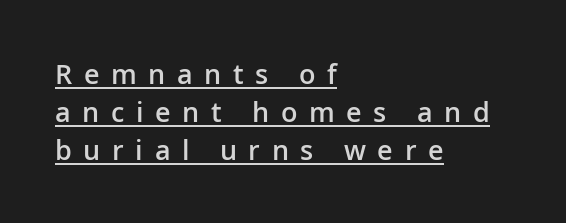
Q: Is the text bold? A: Semi-bold.
Q: Is the text italic (slanted)? A: No, it is upright.
Q: Is the text underlined? A: Yes.
Q: How is the paragraph aligned? A: Left-aligned.
Q: Is the spacing between letters normal or unusually wide? A: Unusually wide.
Q: Is the spacing between lines tight, normal or loose? A: Normal.
